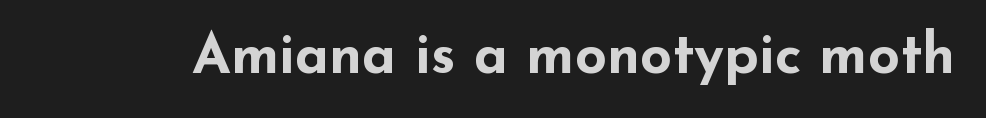
The image shows 56 px bold, wide sans-serif type, upright; set normal letter spacing, not underlined; low stroke contrast and a small x-height.
